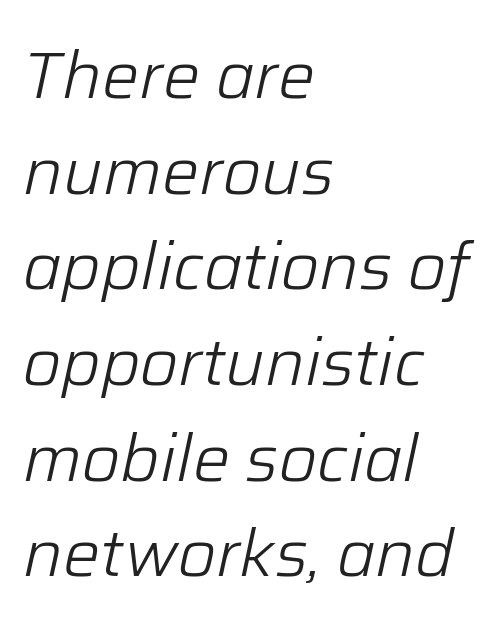
Type without underlining. Is the type heavy? It reads as light-to-regular instead. These lines are rendered in a variable-pitch font. The rendering applies a slant to the glyphs.
